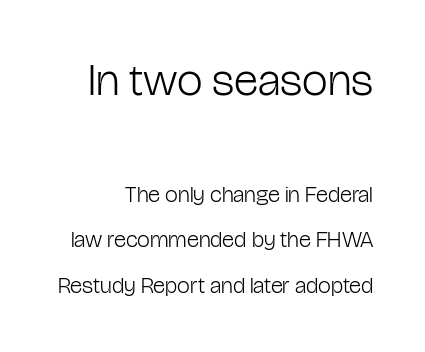
The image shows 46 px light, condensed sans-serif type, upright; set loose line spacing (1.98x), normal letter spacing, not underlined; the first (top) block is 2.0x larger; low stroke contrast and a medium x-height.
